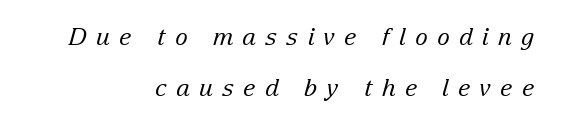
The image shows 24 px text type, italic (leaning right); set right-aligned, loose line spacing (2.12x), unusually wide letter spacing (+0.38 em), not underlined.
